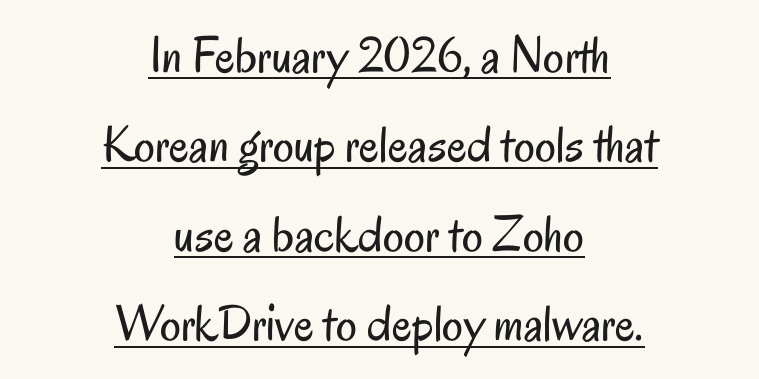
{"serif": "no", "italic": "no", "bold": "no", "weight": "regular", "width": "condensed", "stroke_contrast": "low", "x_height": "small", "monospaced": "no", "underline": "yes", "align": "center", "line_spacing_ratio": 1.72, "letter_spacing": "normal", "letter_spacing_em": 0.0, "glyph_px": 52}
